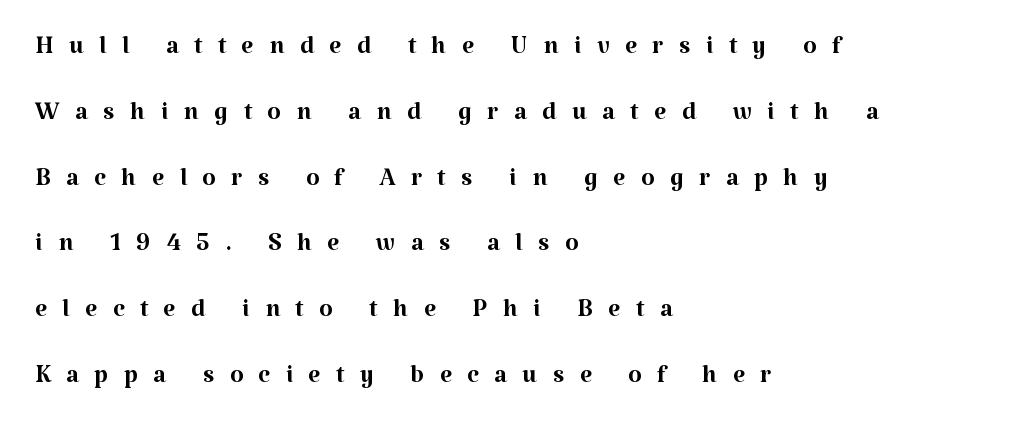
{"serif": "yes", "italic": "no", "bold": "no", "weight": "regular", "width": "normal", "stroke_contrast": "medium", "x_height": "medium", "monospaced": "no", "underline": "no", "align": "left", "line_spacing_ratio": 1.88, "letter_spacing": "wide", "letter_spacing_em": 0.44, "glyph_px": 35}
